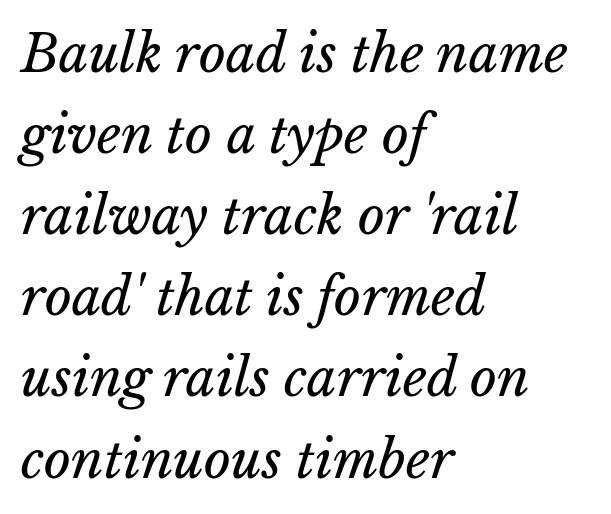
{"bold": "no", "weight": "regular", "width": "normal", "stroke_contrast": "low", "x_height": "medium", "monospaced": "no", "underline": "no", "align": "left", "line_spacing": "normal", "line_spacing_ratio": 1.56, "letter_spacing": "normal", "letter_spacing_em": 0.0, "glyph_px": 52}
